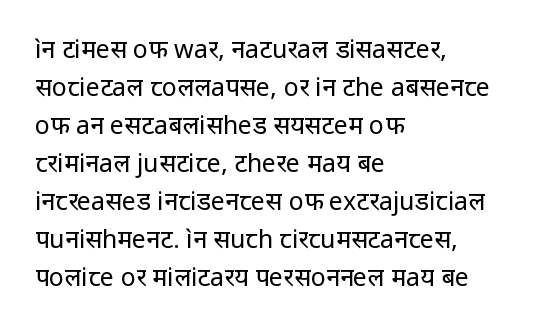
{"italic": "no", "bold": "no", "underline": "no", "align": "left", "line_spacing": "normal", "line_spacing_ratio": 1.52, "letter_spacing": "normal", "letter_spacing_em": 0.0, "glyph_px": 25}
